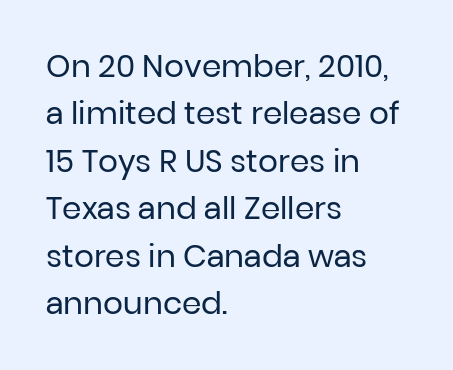
Regarding serifs, this sample does without them. Think standard paragraph weight, or any step lighter than that. The face used here is proportionally spaced, like ordinary book or web type. The letters stand upright; this is a roman face. Nobody drew a line under any word here. The passage is arranged the way most books set body copy — flush left.
